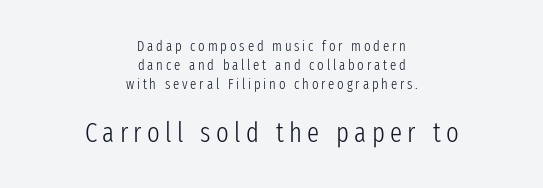
The image shows 27 px text type, upright; set centered, normal line spacing (1.37x), unusually wide letter spacing (+0.2 em), not underlined; the second (bottom) block is 1.93x larger.
